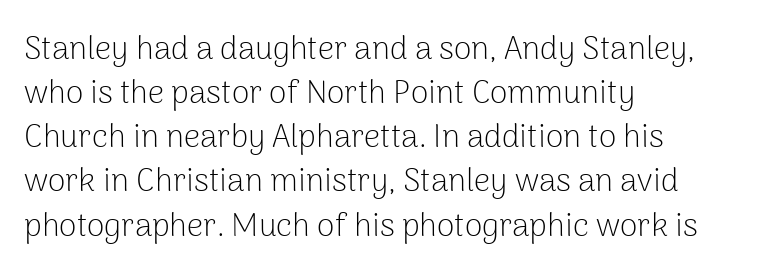
{"serif": "no", "italic": "no", "bold": "no", "weight": "light", "width": "normal", "stroke_contrast": "low", "x_height": "medium", "monospaced": "no", "underline": "no", "align": "left", "line_spacing": "normal", "line_spacing_ratio": 1.38, "letter_spacing": "normal", "letter_spacing_em": 0.0, "glyph_px": 32}
